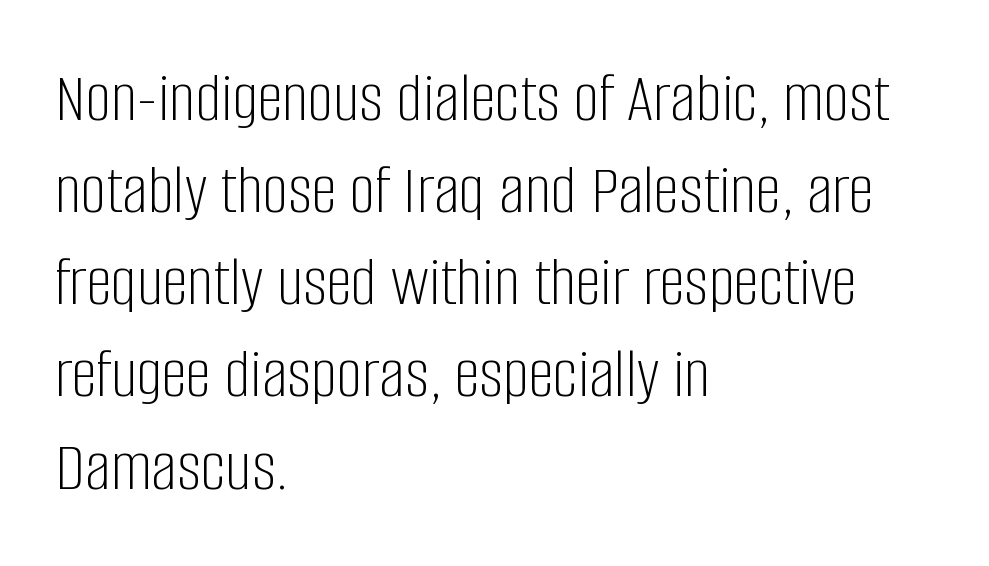
{"serif": "no", "italic": "no", "bold": "no", "weight": "light", "width": "condensed", "stroke_contrast": "low", "x_height": "large", "monospaced": "no", "underline": "no", "align": "left", "line_spacing": "normal", "line_spacing_ratio": 1.28, "letter_spacing": "normal", "letter_spacing_em": 0.0, "glyph_px": 72}
